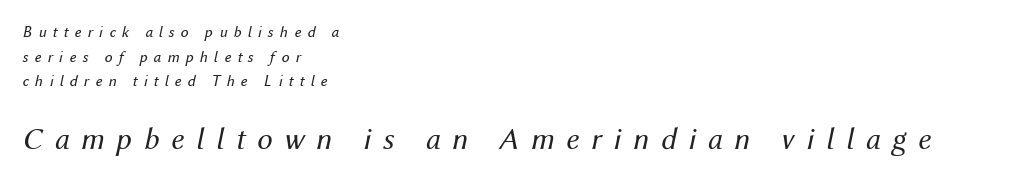
The image shows 31 px regular-weight type, italic (leaning right); set left-aligned, normal line spacing (1.54x), unusually wide letter spacing (+0.38 em), not underlined; the second (bottom) block is 1.94x larger; medium stroke contrast and a medium x-height.
